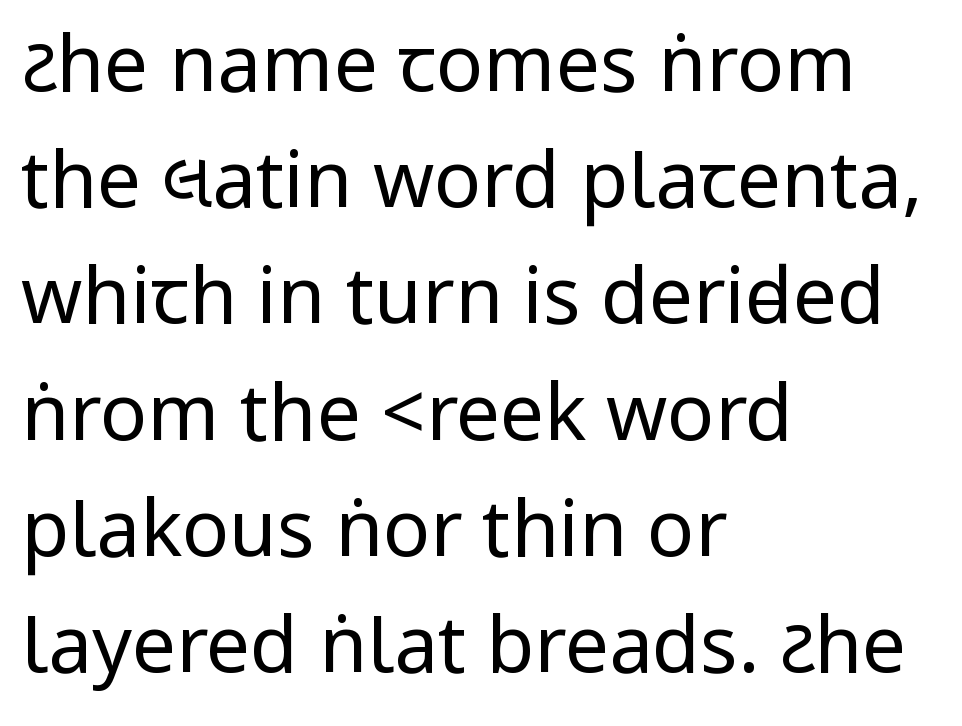
{"serif": "no", "italic": "no", "bold": "no", "weight": "regular", "width": "condensed", "stroke_contrast": "low", "underline": "no", "align": "left", "line_spacing": "normal", "line_spacing_ratio": 1.49, "letter_spacing": "normal", "letter_spacing_em": 0.0, "glyph_px": 78}
